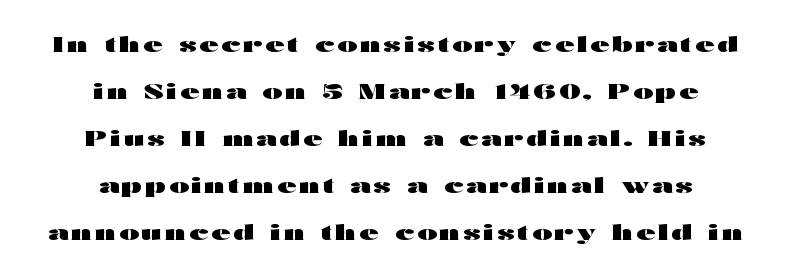
Q: Is the text bold? A: Yes.
Q: Is the text italic (slanted)? A: No, it is upright.
Q: Is the text underlined? A: No.
Q: How is the paragraph aligned? A: Centered.
Q: Is the spacing between lines tight, normal or loose? A: Loose.
